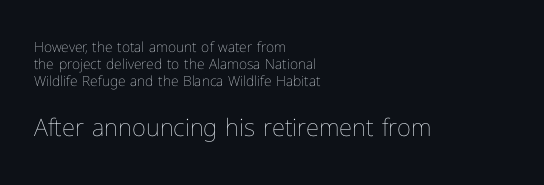
Q: Is the text bold? A: No.
Q: Is the text italic (slanted)? A: No, it is upright.
Q: Is the text underlined? A: No.
Q: How is the paragraph aligned? A: Left-aligned.
Q: Is the spacing between letters normal or unusually wide? A: Normal.
Q: Which block of text is set in a larger size, the first (top) or the second (bottom)? A: The second (bottom) one.
